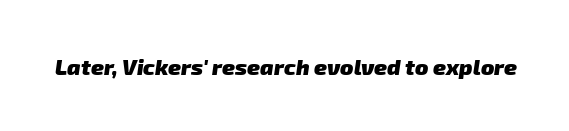
{"bold": "yes", "underline": "no", "letter_spacing": "normal", "letter_spacing_em": 0.0, "glyph_px": 22}
